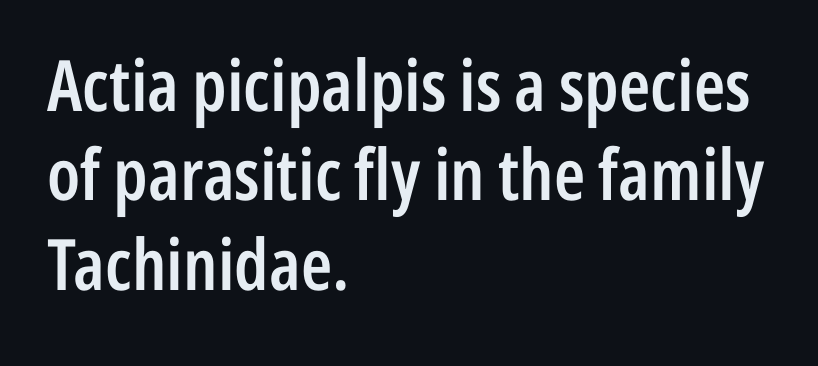
Q: Is the text bold? A: Semi-bold.
Q: Is the text italic (slanted)? A: No, it is upright.
Q: Is the typeface a serif or a sans-serif typeface? A: Sans-serif.
Q: Is the text underlined? A: No.
Q: How is the paragraph aligned? A: Left-aligned.
Q: Is the spacing between letters normal or unusually wide? A: Normal.
Q: Is the spacing between lines tight, normal or loose? A: Normal.
Q: Width (condensed, normal, or wide)? A: Condensed.
Q: Stroke contrast? A: Low.
Q: x-height? A: Medium.
Q: Monospaced? A: No.
